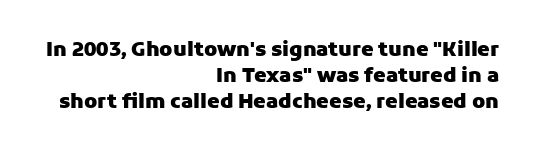
The image shows 20 px bold type, upright; set right-aligned, normal line spacing (1.31x), normal letter spacing, not underlined.
